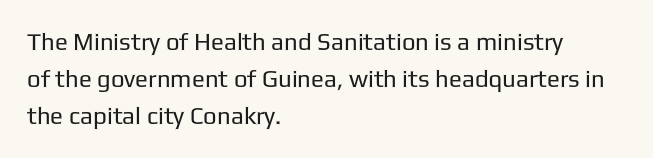
Ordinary non-slanted type is in use. This sample uses plain, unmodified letter spacing. Has an underline been added? It has not. The designer left line spacing at the default. The cut favours lightness, reaching ordinary text weight at its darkest. Layout note: lines flush left.
